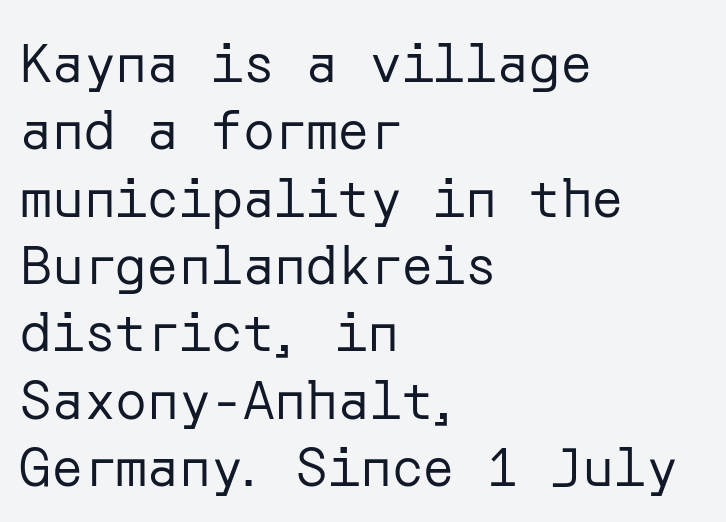
{"serif": "no", "italic": "no", "bold": "no", "weight": "regular", "width": "normal", "stroke_contrast": "low", "x_height": "medium", "underline": "no", "align": "left", "line_spacing": "normal", "line_spacing_ratio": 1.27, "letter_spacing": "normal", "letter_spacing_em": 0.0, "glyph_px": 53}
